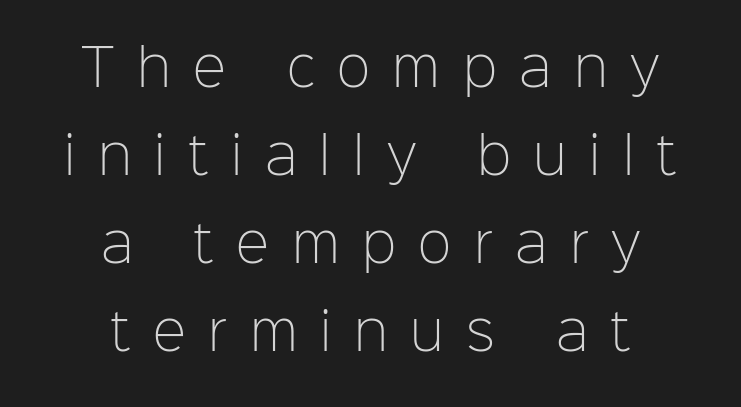
The image shows 50 px light sans-serif type, upright; set centered, line spacing 1.76x, unusually wide letter spacing (+0.45 em), not underlined; low stroke contrast and a medium x-height.
